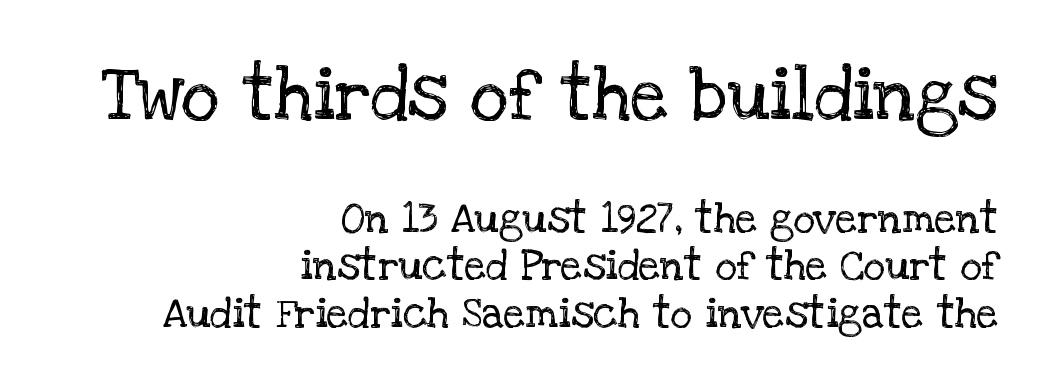
{"serif": "yes", "italic": "no", "bold": "no", "weight": "regular", "width": "normal", "stroke_contrast": "low", "x_height": "large", "monospaced": "no", "underline": "no", "align": "right", "line_spacing": "tight", "line_spacing_ratio": 1.13, "letter_spacing": "normal", "letter_spacing_em": 0.0, "larger_block": "first", "size_ratio": 1.76, "glyph_px": 74}
